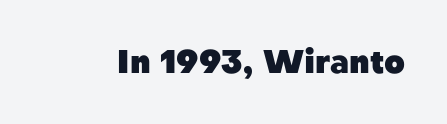
Q: Is the text bold? A: Yes.
Q: Is the text italic (slanted)? A: No, it is upright.
Q: Is the typeface a serif or a sans-serif typeface? A: Sans-serif.
Q: Is the text underlined? A: No.
Q: Is the spacing between letters normal or unusually wide? A: Normal.
Q: Width (condensed, normal, or wide)? A: Normal.
Q: Stroke contrast? A: Low.
Q: x-height? A: Medium.
Q: Monospaced? A: No.
